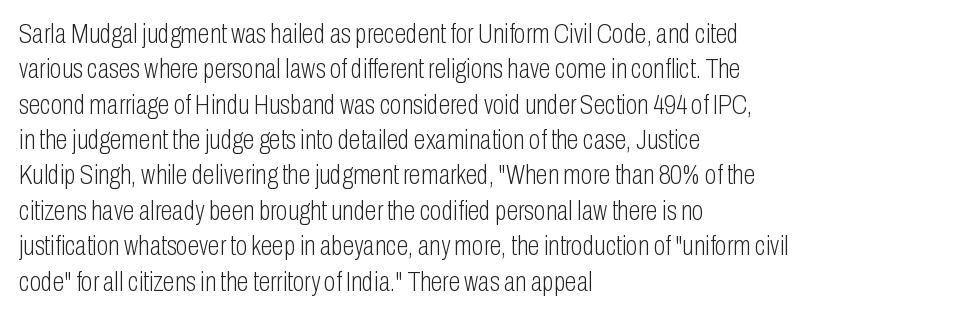
Q: Is the text bold? A: No.
Q: Is the text italic (slanted)? A: No, it is upright.
Q: Is the text underlined? A: No.
Q: How is the paragraph aligned? A: Left-aligned.
Q: Is the spacing between letters normal or unusually wide? A: Normal.
Q: Is the spacing between lines tight, normal or loose? A: Normal.
